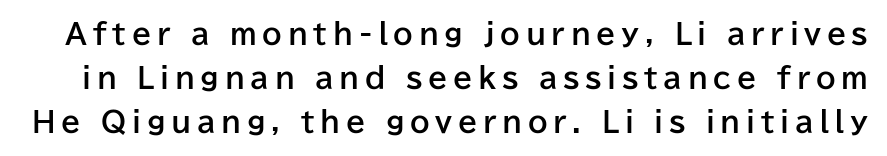
The tracking reads as deliberately expanded to a designer's eye. This is sans-serif lettering, the kind often seen on screens and signage. Its strokes are broad and dark, the hallmark of bold type. Notice how the stems are strictly vertical — no italics here. Bare-footed words on every line.
